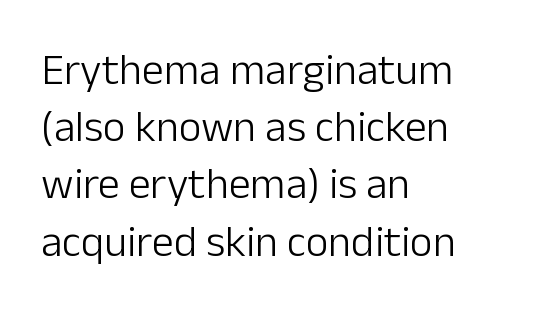
Heaviness? Minimal to ordinary, like unemphasized prose. The letters stand upright; this is a roman face. Line spacing here is normal. There is no visible air inserted between adjacent glyphs. Visually the block forms a straight wall on the left and a jagged coastline on the right. Varying glyph widths throughout — classic text-font behaviour.
